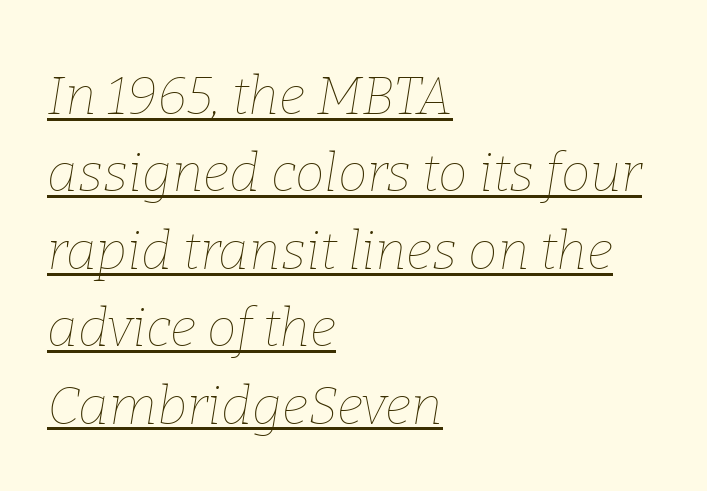
Q: Is the text bold? A: No.
Q: Is the text italic (slanted)? A: Yes, it leans right by about 9 degrees.
Q: Is the text underlined? A: Yes.
Q: How is the paragraph aligned? A: Left-aligned.
Q: Is the spacing between letters normal or unusually wide? A: Normal.
Q: Is the spacing between lines tight, normal or loose? A: Normal.
Q: Width (condensed, normal, or wide)? A: Normal.
Q: Stroke contrast? A: Low.
Q: x-height? A: Medium.
Q: Monospaced? A: No.
